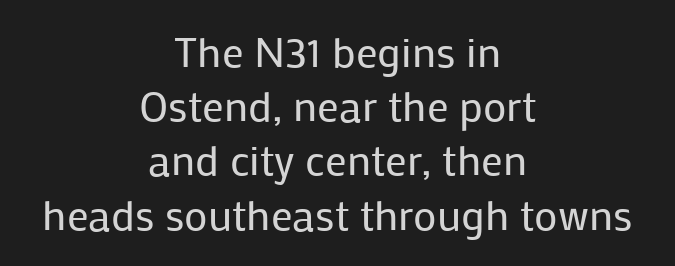
Neither beginnings nor endings align; midpoints do. Only glyphs here, with clear space below each row. Stroke mass is kept to a normal reading level or below. A typesetter would label this face a sans. Ascenders rise straight up at ninety degrees. Varying glyph widths throughout — classic text-font behaviour.
